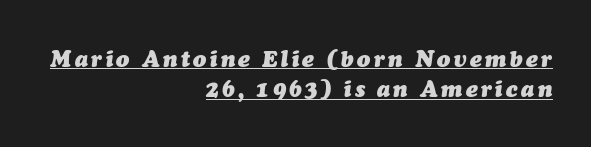
Q: Is the text bold? A: Yes.
Q: Is the text italic (slanted)? A: Yes, it leans right by about 7 degrees.
Q: Is the text underlined? A: Yes.
Q: How is the paragraph aligned? A: Right-aligned.
Q: Is the spacing between lines tight, normal or loose? A: Normal.
